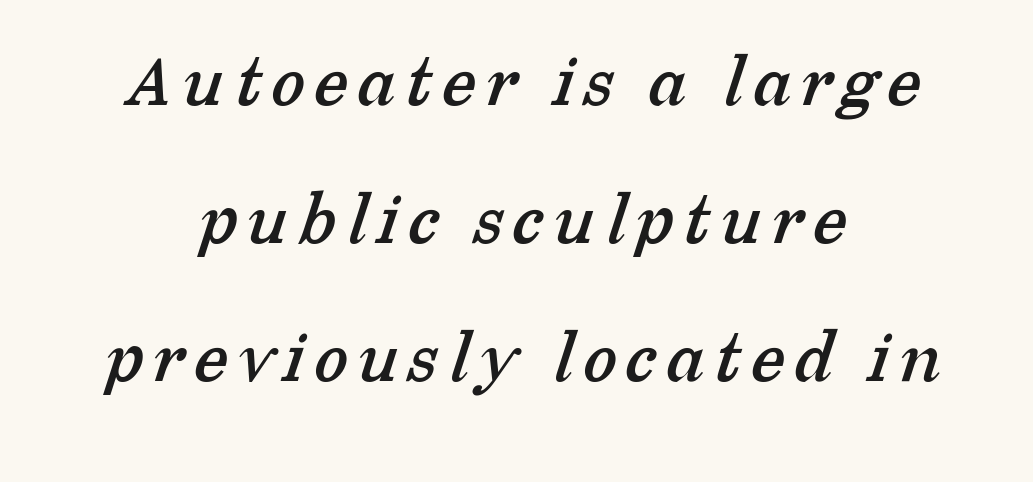
Bare-footed words on every line. This sample has the flowing, uneven cadence of proportional lettering. A centered setting, common on invitations and titles, is used for this passage. Unlike a clean sans, this face finishes its strokes with serifs.
